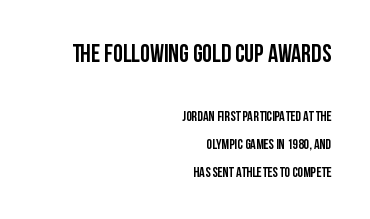
Reading down the column, the eye jumps a long way to each next line. The space directly below the letters is spotless. Compare the two chunks: the upper has the greater cap height. The rendering keeps characters at their native spacing.
